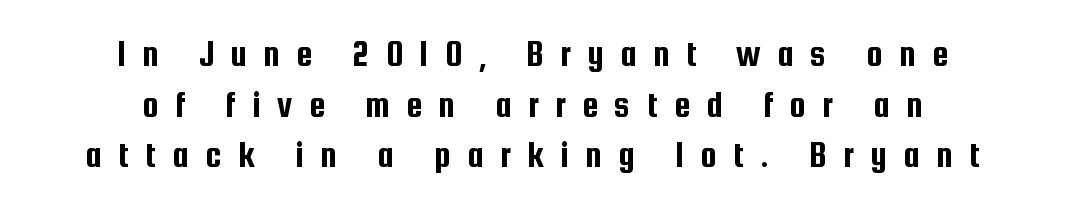
Q: Is the text italic (slanted)? A: No, it is upright.
Q: Is the typeface a serif or a sans-serif typeface? A: Sans-serif.
Q: Is the text underlined? A: No.
Q: How is the paragraph aligned? A: Centered.
Q: Is the spacing between letters normal or unusually wide? A: Unusually wide.
Q: Is the spacing between lines tight, normal or loose? A: Normal.
Q: Width (condensed, normal, or wide)? A: Condensed.
Q: Stroke contrast? A: Low.
Q: x-height? A: Medium.
Q: Monospaced? A: No.
